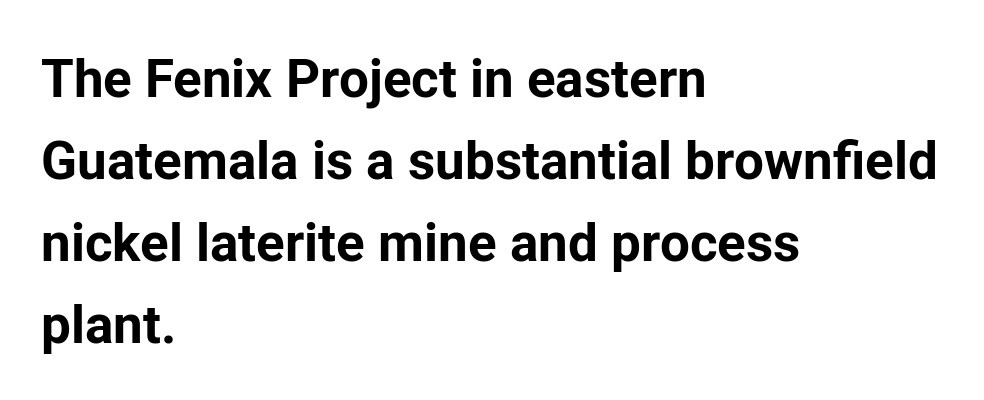
{"serif": "no", "italic": "no", "bold": "yes", "weight": "bold", "width": "normal", "stroke_contrast": "low", "x_height": "medium", "monospaced": "no", "underline": "no", "align": "left", "line_spacing": "normal", "line_spacing_ratio": 1.55, "letter_spacing": "normal", "letter_spacing_em": 0.0, "glyph_px": 53}
